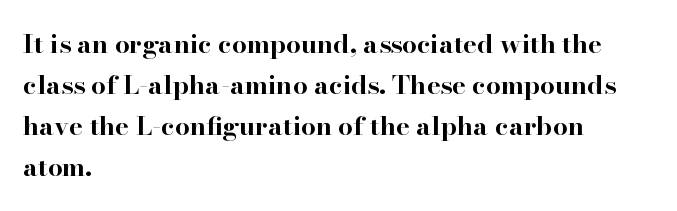
Q: Is the text bold? A: Yes.
Q: Is the text italic (slanted)? A: No, it is upright.
Q: Is the text underlined? A: No.
Q: How is the paragraph aligned? A: Left-aligned.
Q: Is the spacing between letters normal or unusually wide? A: Normal.
Q: Is the spacing between lines tight, normal or loose? A: Normal.
